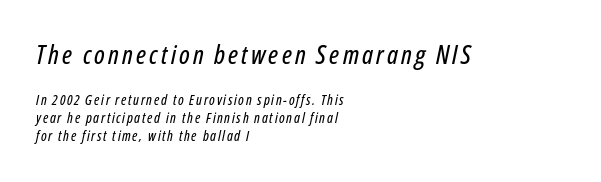
Style check: oblique. The earlier block is typeset at a bigger size than the later block. These lines stack with their left ends in a neat column. Decoration check: the copy has no underline.
